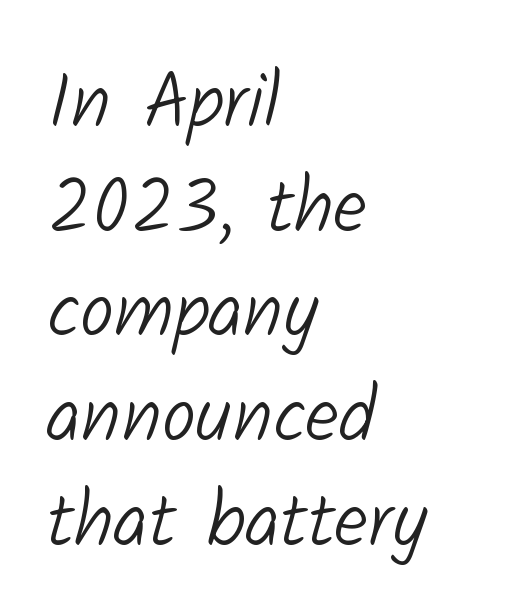
Q: Is the text bold? A: No.
Q: Is the typeface a serif or a sans-serif typeface? A: Sans-serif.
Q: Is the text underlined? A: No.
Q: How is the paragraph aligned? A: Left-aligned.
Q: Is the spacing between letters normal or unusually wide? A: Normal.
Q: Is the spacing between lines tight, normal or loose? A: Normal.
Q: Width (condensed, normal, or wide)? A: Normal.
Q: Stroke contrast? A: Low.
Q: x-height? A: Medium.
Q: Monospaced? A: No.
